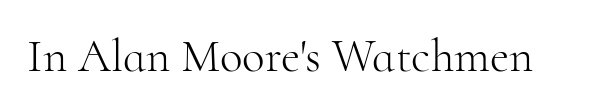
Q: Is the text bold? A: No.
Q: Is the text italic (slanted)? A: No, it is upright.
Q: Is the typeface a serif or a sans-serif typeface? A: Serif.
Q: Is the text underlined? A: No.
Q: Is the spacing between letters normal or unusually wide? A: Normal.
Q: Width (condensed, normal, or wide)? A: Normal.
Q: Stroke contrast? A: High.
Q: x-height? A: Small.
Q: Monospaced? A: No.
